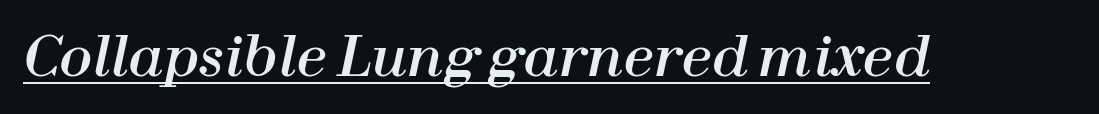
Q: Is the text italic (slanted)? A: Yes, it leans right by about 12 degrees.
Q: Is the text underlined? A: Yes.
Q: Is the spacing between letters normal or unusually wide? A: Normal.
Q: Width (condensed, normal, or wide)? A: Normal.
Q: Stroke contrast? A: High.
Q: x-height? A: Medium.
Q: Monospaced? A: No.
